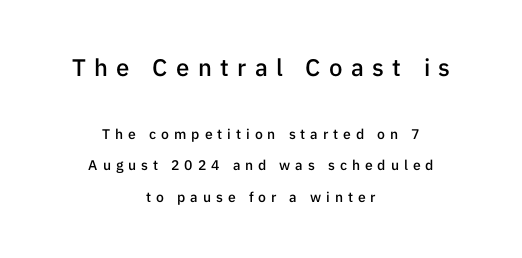
The image shows 24 px text type, upright; set centered, loose line spacing (2.24x), unusually wide letter spacing (+0.35 em), not underlined; the first (top) block is 1.71x larger.
